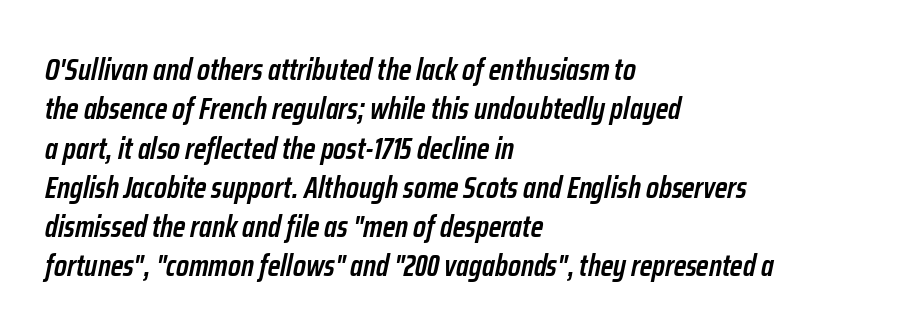
The image shows 30 px semibold, condensed type, italic (leaning right); set left-aligned, normal line spacing (1.31x), normal letter spacing, not underlined; low stroke contrast and a medium x-height.
